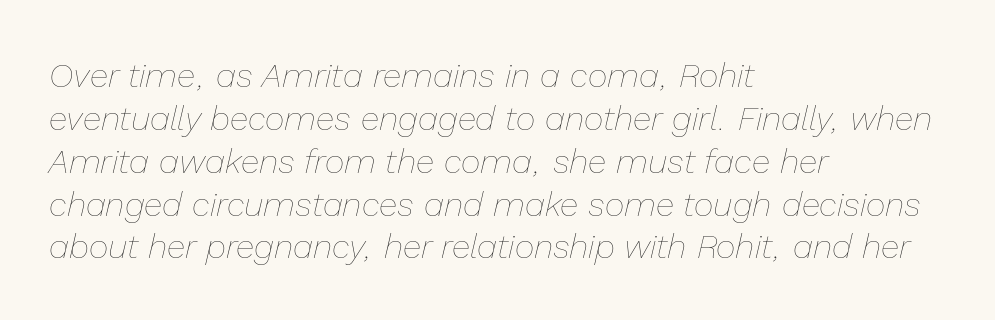
Compared with typical paragraphs, the rows here are spaced about the same. How are the letters spaced? Ordinarily, with no added tracking. One-word summary of the alignment: left. Is this a heavy cut? Hardly; it is regular or lighter. Posture: slanted. Here the designer chose a conventional face with non-uniform glyph widths.
